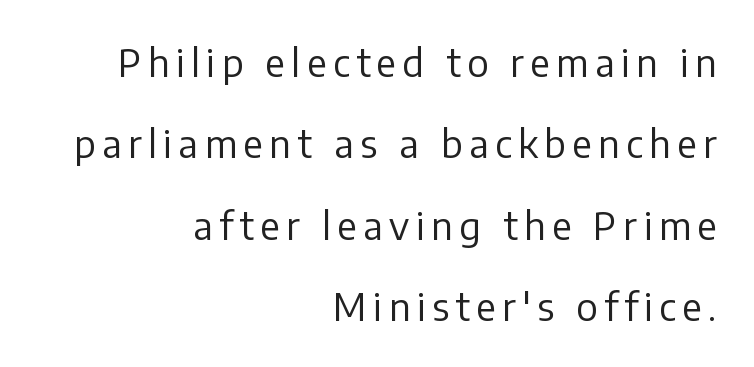
Q: Is the text bold? A: No.
Q: Is the text italic (slanted)? A: No, it is upright.
Q: Is the typeface a serif or a sans-serif typeface? A: Sans-serif.
Q: Is the text underlined? A: No.
Q: How is the paragraph aligned? A: Right-aligned.
Q: Is the spacing between lines tight, normal or loose? A: Loose.
Q: Width (condensed, normal, or wide)? A: Normal.
Q: Stroke contrast? A: Low.
Q: x-height? A: Medium.
Q: Monospaced? A: No.
